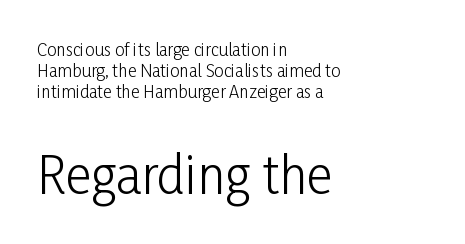
{"serif": "no", "italic": "no", "bold": "no", "weight": "light", "width": "condensed", "stroke_contrast": "low", "x_height": "medium", "monospaced": "no", "underline": "no", "align": "left", "line_spacing": "normal", "line_spacing_ratio": 1.25, "letter_spacing": "normal", "letter_spacing_em": 0.0, "larger_block": "second", "size_ratio": 2.94, "glyph_px": 50}
